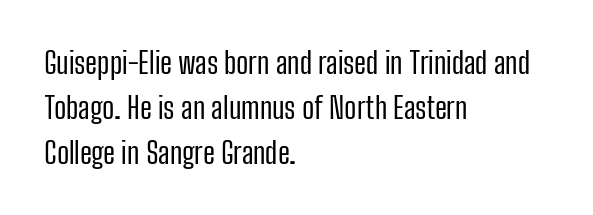
Q: Is the text bold? A: No.
Q: Is the text italic (slanted)? A: No, it is upright.
Q: Is the typeface a serif or a sans-serif typeface? A: Sans-serif.
Q: Is the text underlined? A: No.
Q: How is the paragraph aligned? A: Left-aligned.
Q: Is the spacing between letters normal or unusually wide? A: Normal.
Q: Is the spacing between lines tight, normal or loose? A: Normal.
Q: Width (condensed, normal, or wide)? A: Condensed.
Q: Stroke contrast? A: Low.
Q: x-height? A: Medium.
Q: Monospaced? A: No.
